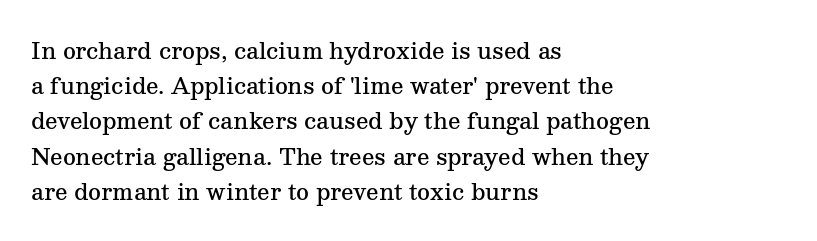
{"italic": "no", "bold": "semi", "underline": "no", "align": "left", "line_spacing": "normal", "line_spacing_ratio": 1.6, "letter_spacing": "normal", "letter_spacing_em": 0.0, "glyph_px": 22}
